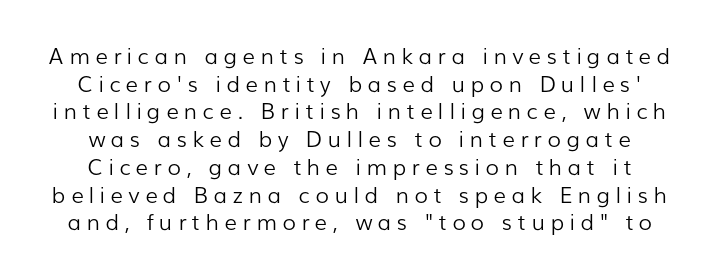
The image shows 22 px text type, upright; set centered, normal line spacing (1.26x), unusually wide letter spacing (+0.25 em), not underlined.
